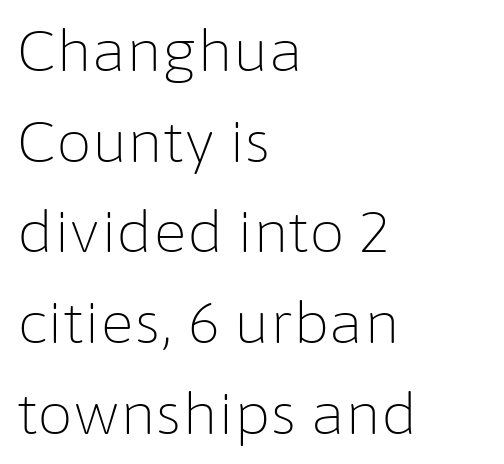
Typographically, this falls in the sans-serif category. Vertical strokes here are truly vertical. Nobody touched the tracking dial on this one. Proportional: the letters do not fall into vertical columns. Each new line begins a customary step beneath the previous one. Caption: multi-line text, flush left, ragged right.
